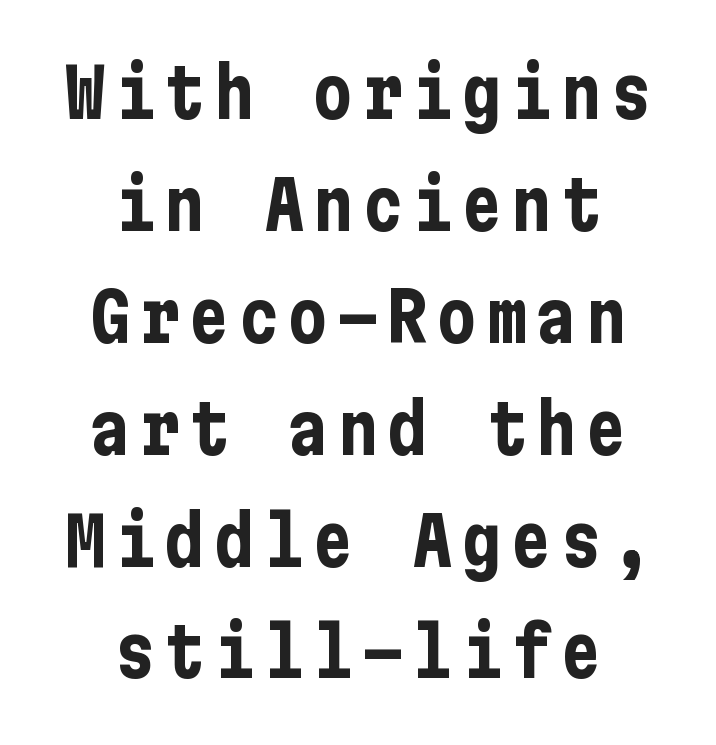
The space between consecutive lines is moderate. The zone under the glyphs is completely vacant. Thick stems and heavy bowls — unmistakably bold. Unlike italic type, these characters show no tilt at all.
